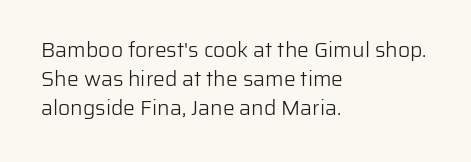
{"italic": "no", "bold": "no", "underline": "no", "align": "left", "line_spacing": "normal", "line_spacing_ratio": 1.37, "letter_spacing": "normal", "letter_spacing_em": 0.0, "glyph_px": 21}
